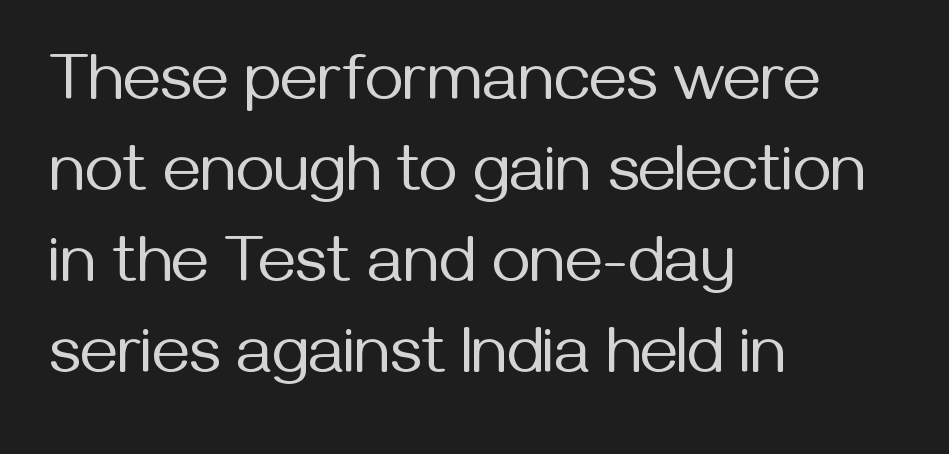
{"serif": "no", "italic": "no", "bold": "no", "weight": "regular", "width": "normal", "stroke_contrast": "medium", "x_height": "medium", "monospaced": "no", "underline": "no", "align": "left", "line_spacing": "normal", "line_spacing_ratio": 1.38, "letter_spacing": "normal", "letter_spacing_em": 0.0, "glyph_px": 66}
